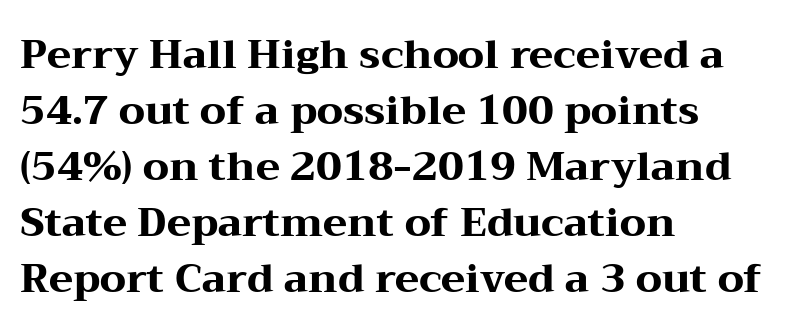
{"serif": "yes", "italic": "no", "bold": "yes", "weight": "heavy", "width": "wide", "stroke_contrast": "medium", "x_height": "medium", "monospaced": "no", "underline": "no", "align": "left", "line_spacing": "normal", "line_spacing_ratio": 1.4, "letter_spacing": "normal", "letter_spacing_em": 0.0, "glyph_px": 40}
